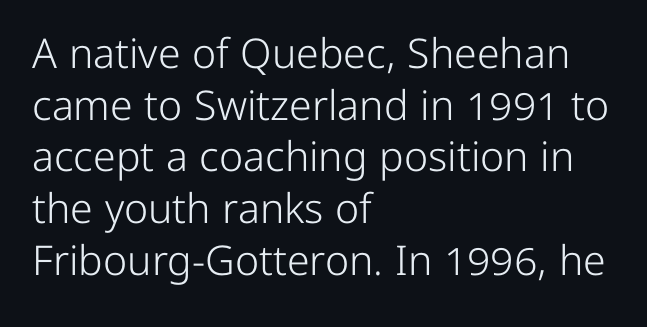
The weight tops out at a normal text grade. These lines are set flush left with a ragged right edge. Here the designer chose a conventional face with non-uniform glyph widths. Between one letter and the next there's only the usual sliver of space. Line spacing here is normal.
